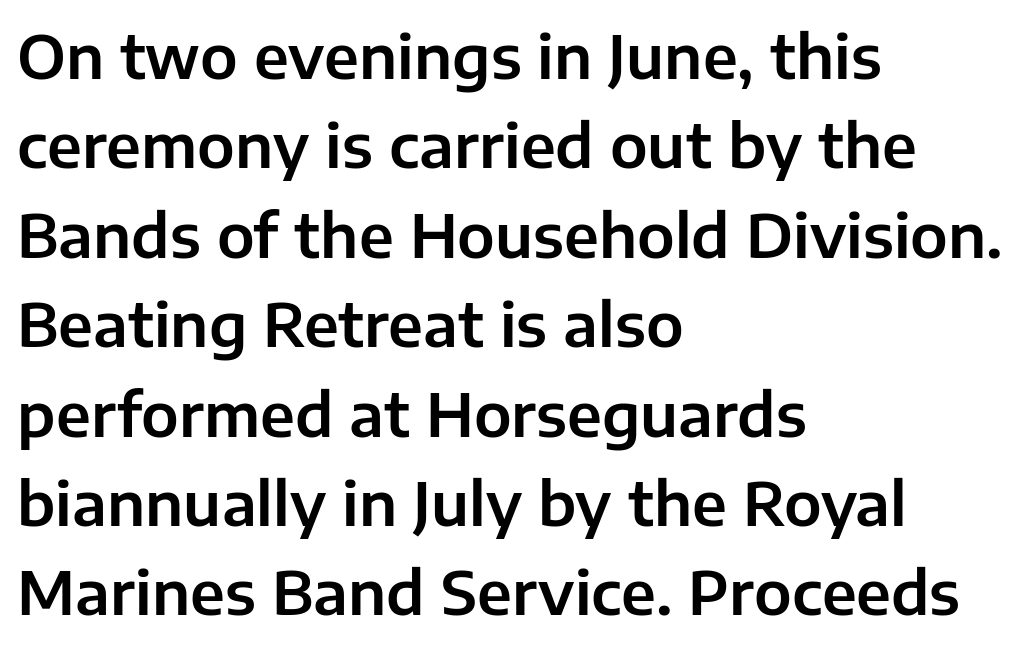
The image shows 60 px sans-serif type, upright; set left-aligned, normal line spacing (1.49x), normal letter spacing, not underlined; low stroke contrast and a medium x-height.
